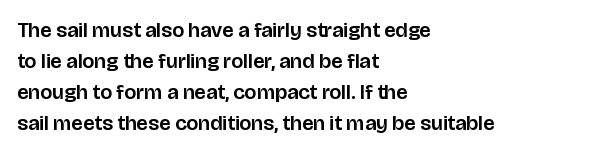
Q: Is the text italic (slanted)? A: No, it is upright.
Q: Is the text underlined? A: No.
Q: How is the paragraph aligned? A: Left-aligned.
Q: Is the spacing between letters normal or unusually wide? A: Normal.
Q: Is the spacing between lines tight, normal or loose? A: Normal.
